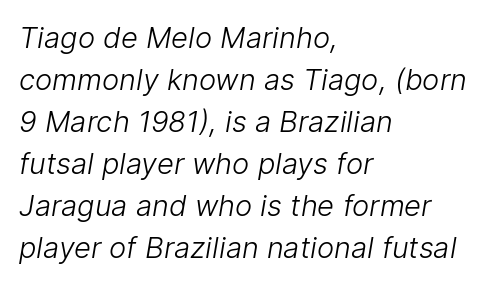
Q: Is the text bold? A: No.
Q: Is the typeface a serif or a sans-serif typeface? A: Sans-serif.
Q: Is the text underlined? A: No.
Q: How is the paragraph aligned? A: Left-aligned.
Q: Is the spacing between letters normal or unusually wide? A: Normal.
Q: Is the spacing between lines tight, normal or loose? A: Normal.
Q: Width (condensed, normal, or wide)? A: Normal.
Q: Stroke contrast? A: Low.
Q: x-height? A: Medium.
Q: Monospaced? A: No.
